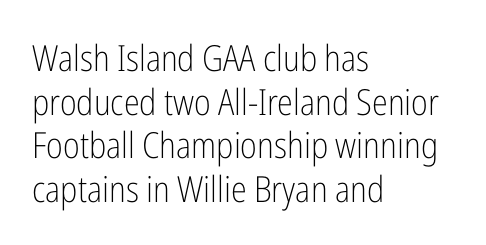
Q: Is the text bold? A: No.
Q: Is the text italic (slanted)? A: No, it is upright.
Q: Is the typeface a serif or a sans-serif typeface? A: Sans-serif.
Q: Is the text underlined? A: No.
Q: How is the paragraph aligned? A: Left-aligned.
Q: Is the spacing between letters normal or unusually wide? A: Normal.
Q: Width (condensed, normal, or wide)? A: Condensed.
Q: Stroke contrast? A: Low.
Q: x-height? A: Medium.
Q: Monospaced? A: No.
